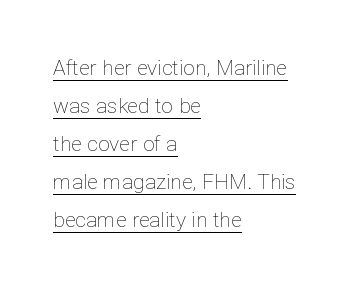
Typeset ragged right — the left edge is the straight one. Caption: face not bold, strokes unweighted. The letters stand upright; this is a roman face. Each line of the rendering has a horizontal stroke beneath the glyphs.
